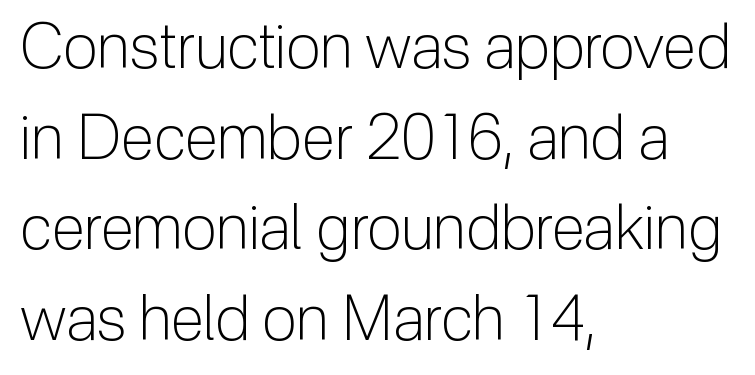
Q: Is the text bold? A: No.
Q: Is the text italic (slanted)? A: No, it is upright.
Q: Is the typeface a serif or a sans-serif typeface? A: Sans-serif.
Q: Is the text underlined? A: No.
Q: How is the paragraph aligned? A: Left-aligned.
Q: Is the spacing between letters normal or unusually wide? A: Normal.
Q: Is the spacing between lines tight, normal or loose? A: Normal.
Q: Width (condensed, normal, or wide)? A: Normal.
Q: Stroke contrast? A: Low.
Q: x-height? A: Medium.
Q: Monospaced? A: No.
